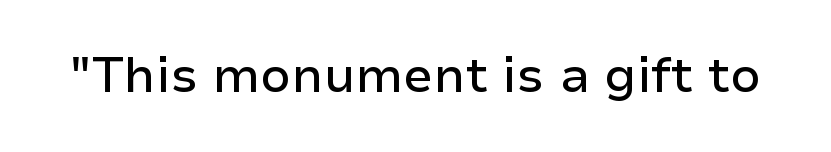
Q: Is the text italic (slanted)? A: No, it is upright.
Q: Is the typeface a serif or a sans-serif typeface? A: Sans-serif.
Q: Is the text underlined? A: No.
Q: Is the spacing between letters normal or unusually wide? A: Normal.
Q: Width (condensed, normal, or wide)? A: Normal.
Q: Stroke contrast? A: Low.
Q: x-height? A: Medium.
Q: Monospaced? A: No.
